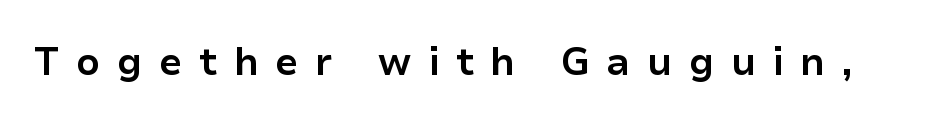
Q: Is the text bold? A: Yes.
Q: Is the text italic (slanted)? A: No, it is upright.
Q: Is the typeface a serif or a sans-serif typeface? A: Sans-serif.
Q: Is the text underlined? A: No.
Q: Is the spacing between letters normal or unusually wide? A: Unusually wide.
Q: Width (condensed, normal, or wide)? A: Normal.
Q: Stroke contrast? A: Low.
Q: x-height? A: Medium.
Q: Monospaced? A: No.
